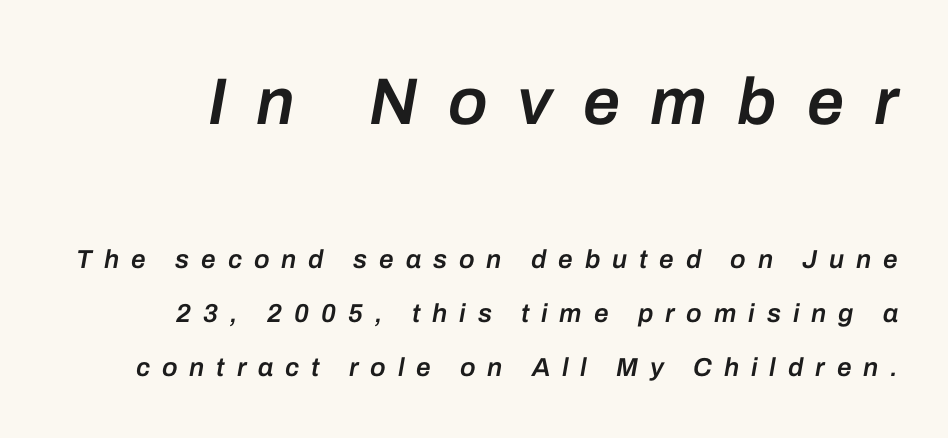
The image shows 66 px semibold type, italic (leaning right); set loose line spacing (2.07x), unusually wide letter spacing (+0.46 em), not underlined; the first (top) block is 2.54x larger; low stroke contrast and a medium x-height.
